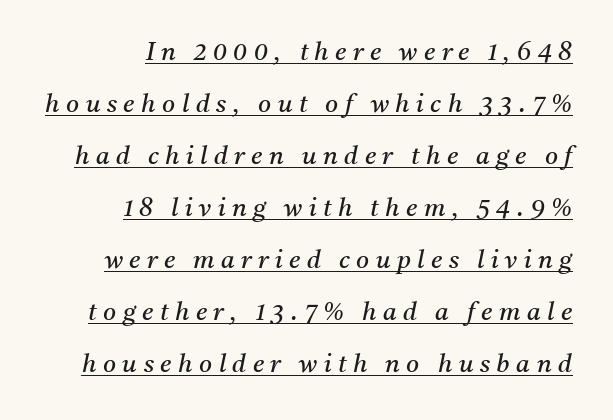
A great deal of white space separates one row of letters from the next. The lettering tilts uniformly, giving the passage an italic look. The typesetter chose a ragged-left arrangement here. Check the space under the baseline: a stroke is drawn there.
